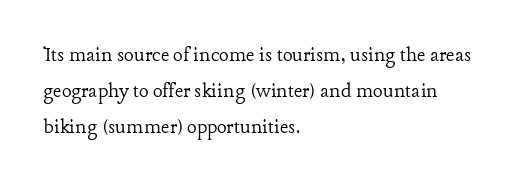
Q: Is the text bold? A: No.
Q: Is the text italic (slanted)? A: No, it is upright.
Q: Is the text underlined? A: No.
Q: How is the paragraph aligned? A: Left-aligned.
Q: Is the spacing between letters normal or unusually wide? A: Normal.
Q: Is the spacing between lines tight, normal or loose? A: Normal.
